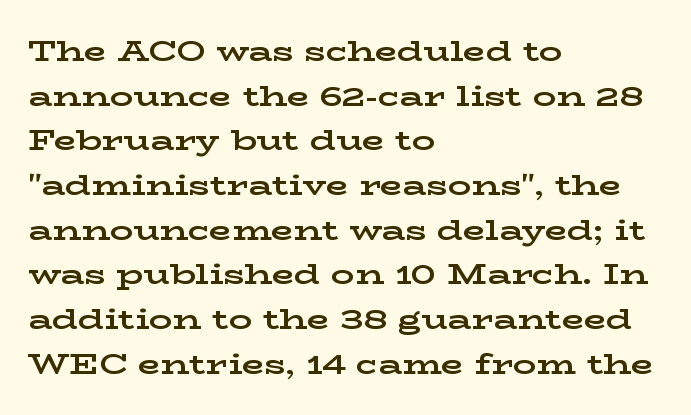
Q: Is the text bold? A: Yes.
Q: Is the text italic (slanted)? A: No, it is upright.
Q: Is the typeface a serif or a sans-serif typeface? A: Serif.
Q: Is the text underlined? A: No.
Q: How is the paragraph aligned? A: Left-aligned.
Q: Is the spacing between letters normal or unusually wide? A: Normal.
Q: Is the spacing between lines tight, normal or loose? A: Normal.
Q: Width (condensed, normal, or wide)? A: Wide.
Q: Stroke contrast? A: Low.
Q: x-height? A: Medium.
Q: Monospaced? A: No.
